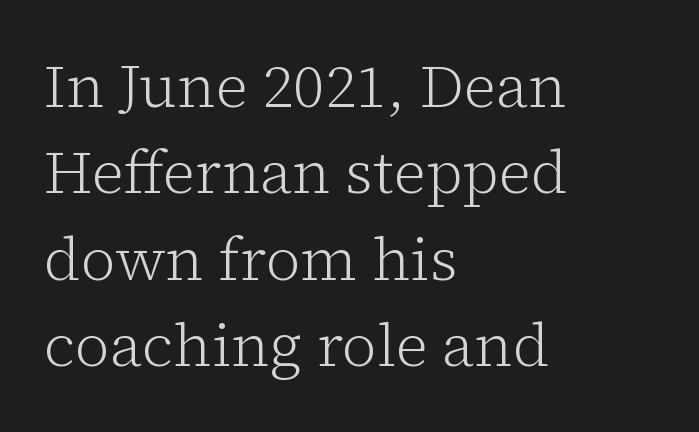
The image shows 60 px light serif type, upright; set left-aligned, normal line spacing (1.44x), normal letter spacing, not underlined; low stroke contrast and a medium x-height.
